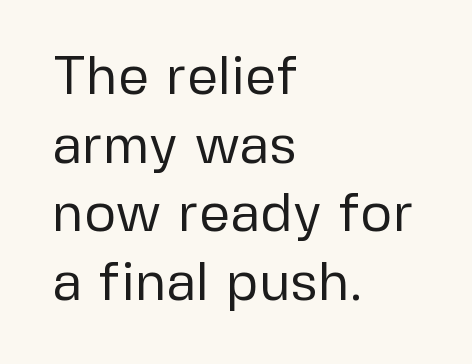
A bare baseline throughout the passage. The setting favours the left margin, as ordinary paragraphs usually do. These lines are rendered in a variable-pitch font. Bold? No — there's no thickening of the strokes. Tracking here is standard; glyphs follow each other at the usual distance.
